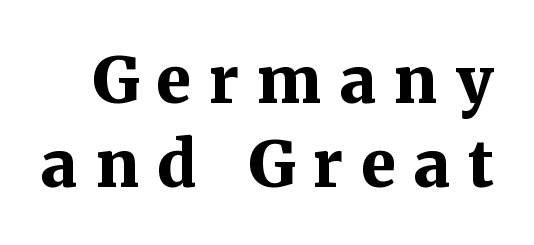
Q: Is the text bold? A: Yes.
Q: Is the text italic (slanted)? A: No, it is upright.
Q: Is the typeface a serif or a sans-serif typeface? A: Serif.
Q: Is the text underlined? A: No.
Q: Is the spacing between letters normal or unusually wide? A: Unusually wide.
Q: Is the spacing between lines tight, normal or loose? A: Normal.
Q: Width (condensed, normal, or wide)? A: Normal.
Q: Stroke contrast? A: Medium.
Q: x-height? A: Medium.
Q: Monospaced? A: No.
